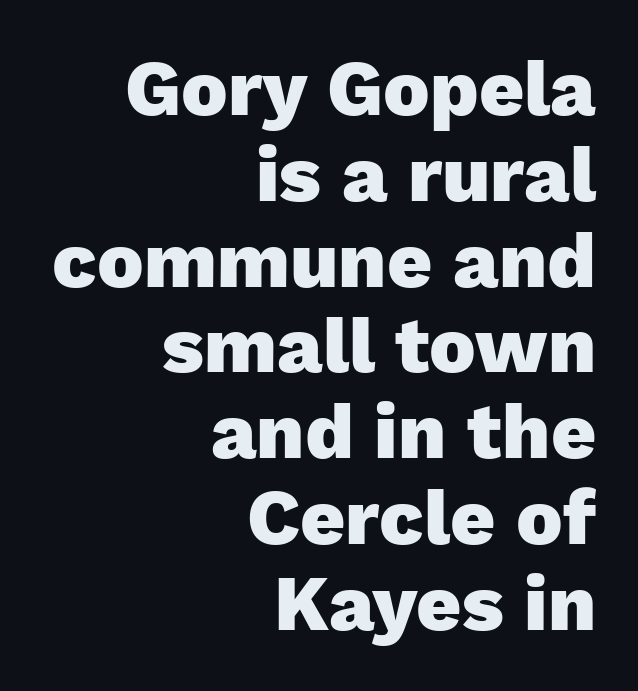
{"serif": "no", "italic": "no", "bold": "yes", "weight": "heavy", "width": "normal", "stroke_contrast": "low", "x_height": "medium", "monospaced": "no", "underline": "no", "align": "right", "line_spacing": "tight", "line_spacing_ratio": 1.1, "letter_spacing": "normal", "letter_spacing_em": 0.0, "glyph_px": 78}
